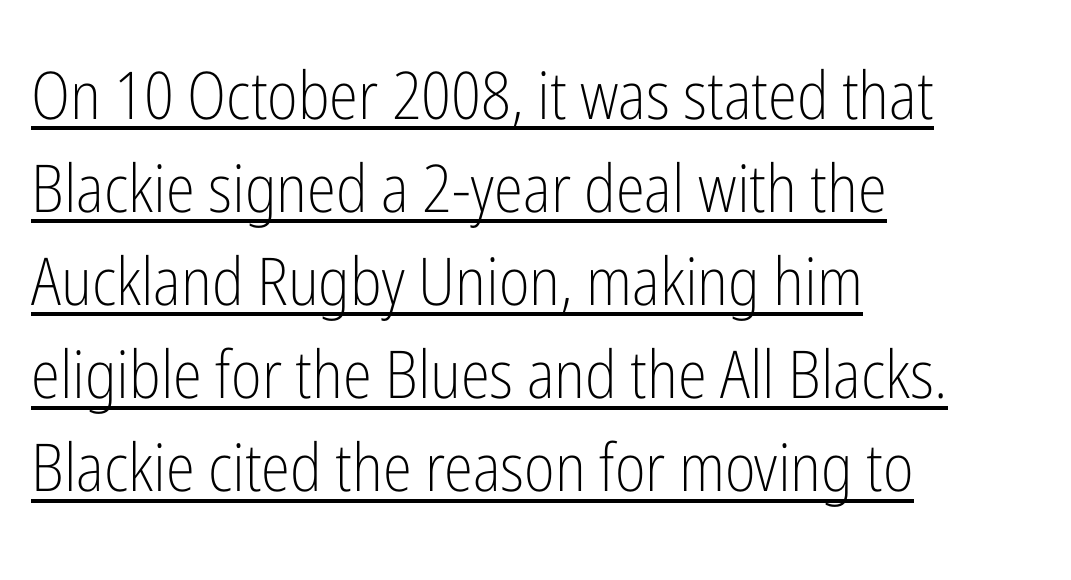
{"serif": "no", "italic": "no", "bold": "no", "weight": "light", "width": "condensed", "stroke_contrast": "low", "x_height": "medium", "monospaced": "no", "underline": "yes", "align": "left", "line_spacing": "normal", "line_spacing_ratio": 1.41, "letter_spacing": "normal", "letter_spacing_em": 0.0, "glyph_px": 66}
